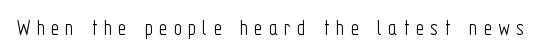
Type without underlining. Notice how the stems are strictly vertical — no italics here. Is the letter spacing exaggerated? Yes — the characters are pushed far apart. Heaviness? Minimal to ordinary, like unemphasized prose.
